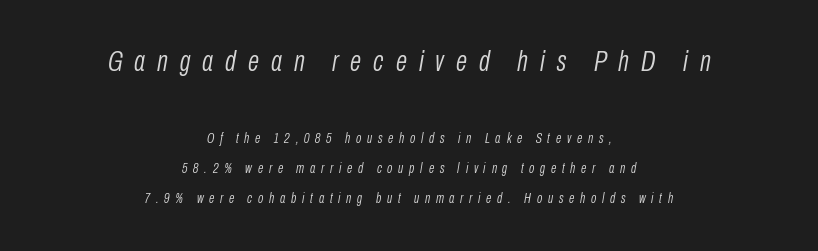
{"italic": "yes", "lean": "right", "slant_degrees": 10, "bold": "no", "weight": "light", "width": "condensed", "stroke_contrast": "low", "x_height": "medium", "monospaced": "no", "underline": "no", "align": "center", "line_spacing": "loose", "line_spacing_ratio": 2.13, "letter_spacing": "wide", "letter_spacing_em": 0.41, "larger_block": "first", "size_ratio": 2.07, "glyph_px": 29}
